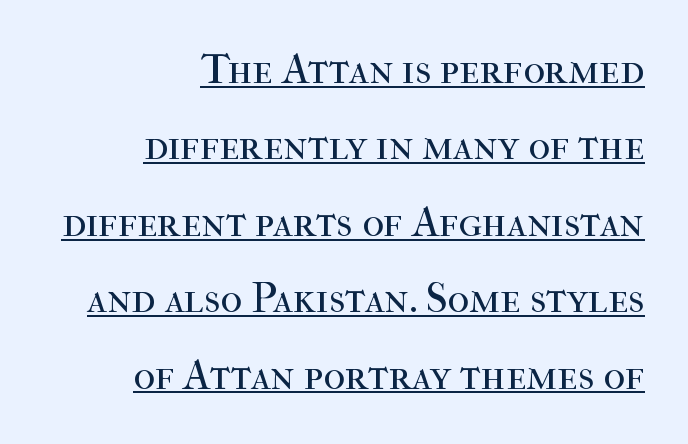
Check where the strokes stop: tiny serifs finish them off. A typesetter would call this zero additional tracking. All the whitespace from short lines collects on the left. Stroke mass is kept to a normal reading level or below.
